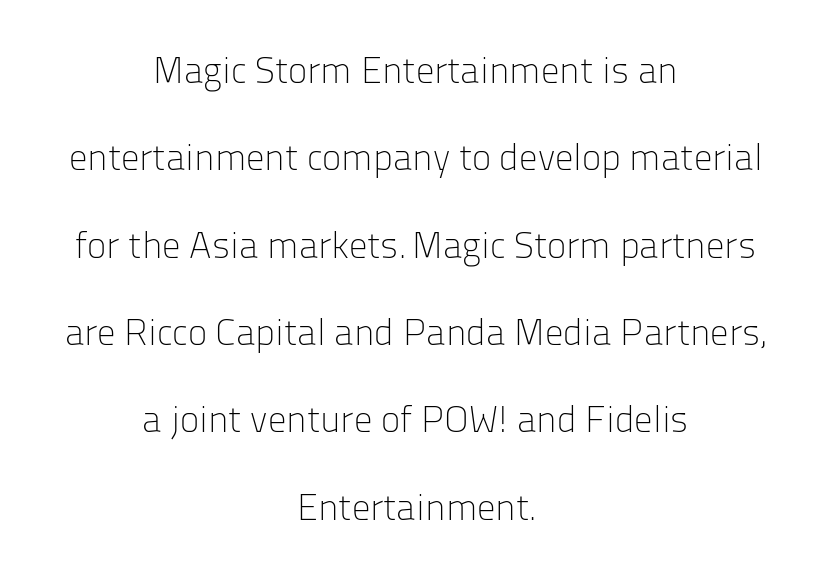
Q: Is the text bold? A: No.
Q: Is the text italic (slanted)? A: No, it is upright.
Q: Is the typeface a serif or a sans-serif typeface? A: Sans-serif.
Q: Is the text underlined? A: No.
Q: How is the paragraph aligned? A: Centered.
Q: Is the spacing between letters normal or unusually wide? A: Normal.
Q: Is the spacing between lines tight, normal or loose? A: Loose.
Q: Width (condensed, normal, or wide)? A: Normal.
Q: Stroke contrast? A: Low.
Q: x-height? A: Medium.
Q: Monospaced? A: No.
